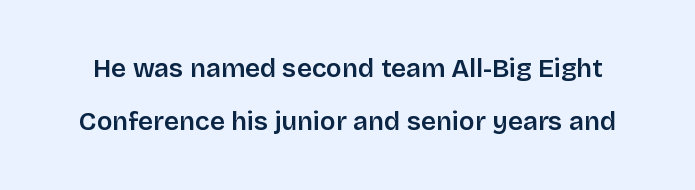
{"italic": "no", "bold": "semi", "underline": "no", "line_spacing": "loose", "line_spacing_ratio": 2.03, "letter_spacing": "normal", "letter_spacing_em": 0.0, "glyph_px": 26}
